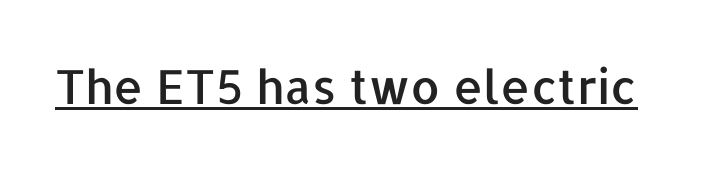
Notice how the stems are strictly vertical — no italics here. Examine the stroke ends and you'll find no serifs. You can see a thin bar hugging the bottom of the glyphs. The tracking reads as untouched default to a designer's eye. Note the varied advance widths — an 'i' is clearly narrower than an 'm'.
